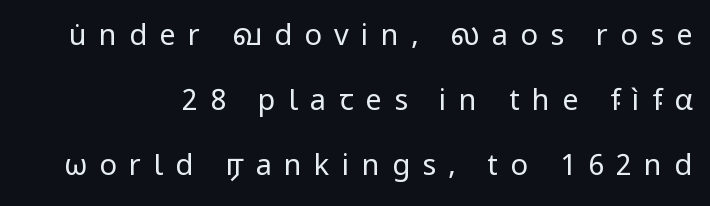
{"serif": "no", "italic": "no", "bold": "no", "weight": "regular", "width": "normal", "stroke_contrast": "low", "x_height": "medium", "monospaced": "no", "underline": "no", "align": "right", "line_spacing": "loose", "line_spacing_ratio": 2.25, "letter_spacing": "wide", "letter_spacing_em": 0.42, "glyph_px": 29}
